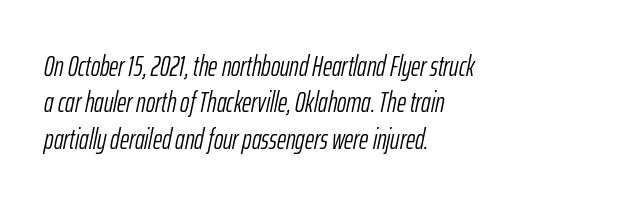
{"italic": "yes", "lean": "right", "slant_degrees": 12, "bold": "no", "weight": "light", "width": "condensed", "stroke_contrast": "low", "x_height": "medium", "monospaced": "no", "underline": "no", "align": "left", "line_spacing": "normal", "line_spacing_ratio": 1.3, "letter_spacing": "normal", "letter_spacing_em": 0.0, "glyph_px": 28}
